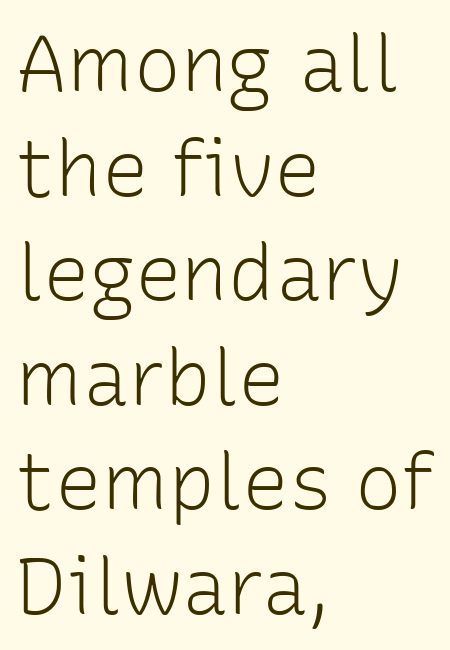
The image shows 78 px light sans-serif type, upright; set left-aligned, normal line spacing (1.34x), normal letter spacing, not underlined; low stroke contrast and a medium x-height.
